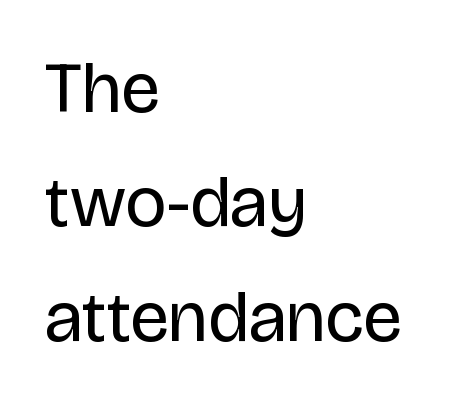
Leading: standard. No word sits above an underline. Letterform terminals end flat and unadorned throughout the passage. Stroke thickness stays within the range of a standard reading face or lighter.
